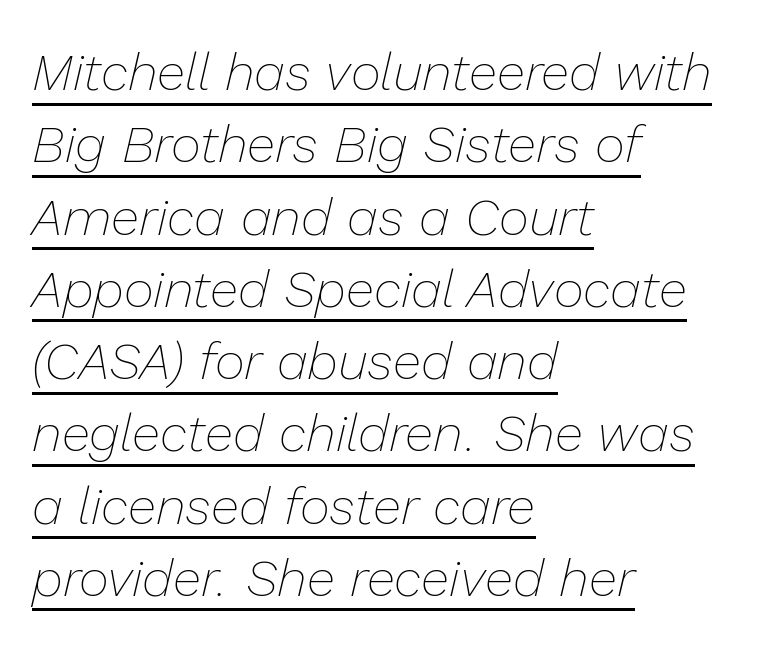
{"italic": "yes", "lean": "right", "slant_degrees": 13, "bold": "no", "weight": "thin", "width": "normal", "stroke_contrast": "low", "x_height": "medium", "monospaced": "no", "underline": "yes", "align": "left", "line_spacing": "normal", "line_spacing_ratio": 1.39, "letter_spacing": "normal", "letter_spacing_em": 0.0, "glyph_px": 52}
